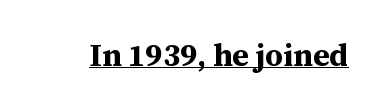
Q: Is the text bold? A: Yes.
Q: Is the text italic (slanted)? A: No, it is upright.
Q: Is the typeface a serif or a sans-serif typeface? A: Serif.
Q: Is the text underlined? A: Yes.
Q: Is the spacing between letters normal or unusually wide? A: Normal.
Q: Width (condensed, normal, or wide)? A: Normal.
Q: Stroke contrast? A: Medium.
Q: x-height? A: Medium.
Q: Monospaced? A: No.
